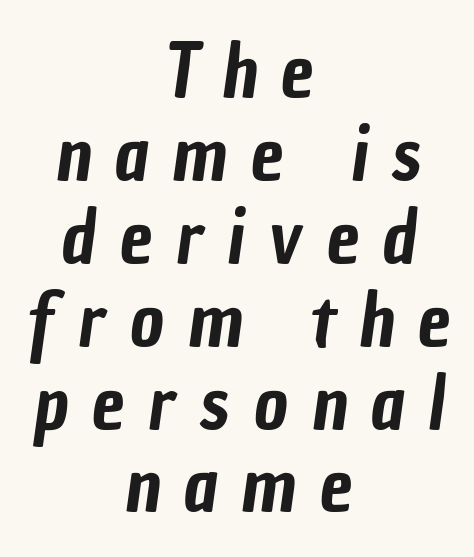
The image shows 74 px condensed sans-serif type; set centered, tight line spacing (1.12x), unusually wide letter spacing (+0.32 em), not underlined; low stroke contrast and a medium x-height.
